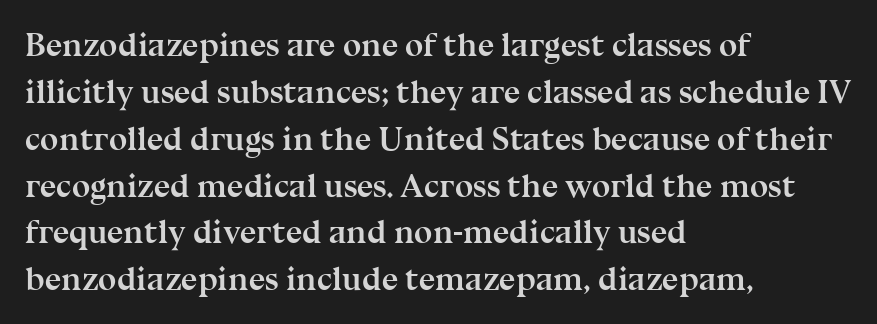
Q: Is the text bold? A: Yes.
Q: Is the text italic (slanted)? A: No, it is upright.
Q: Is the typeface a serif or a sans-serif typeface? A: Serif.
Q: Is the text underlined? A: No.
Q: How is the paragraph aligned? A: Left-aligned.
Q: Is the spacing between letters normal or unusually wide? A: Normal.
Q: Is the spacing between lines tight, normal or loose? A: Normal.
Q: Width (condensed, normal, or wide)? A: Normal.
Q: Stroke contrast? A: Medium.
Q: x-height? A: Medium.
Q: Monospaced? A: No.
